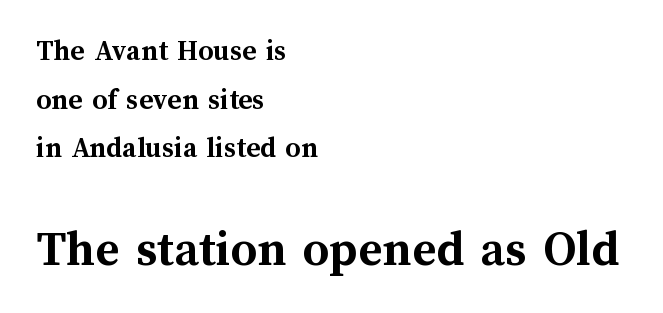
{"italic": "no", "bold": "yes", "weight": "semibold", "width": "normal", "stroke_contrast": "medium", "x_height": "medium", "monospaced": "no", "underline": "no", "align": "left", "line_spacing": "normal", "line_spacing_ratio": 1.62, "letter_spacing": "normal", "letter_spacing_em": 0.0, "larger_block": "second", "size_ratio": 1.73, "glyph_px": 52}
